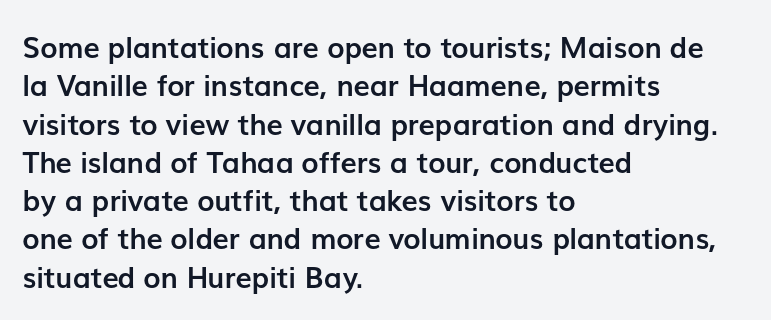
The typesetter chose a ragged-right arrangement here. Spacing verdict: proportional, widths tailored to each character. The line-height multiplier appears to be the usual default. The face used here has the dense, thick strokes of a bold. Designer's note — italics off, roman on. This rendering employs a face without finishing strokes, i.e., a sans-serif.
